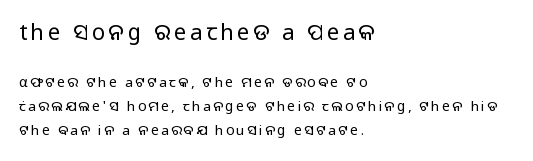
The font's upright variant was chosen for this text. No extra ink here — the face is not bold. Size contrast runs from large at the top to small at the bottom. The specimen omits any rule beneath the text block's lines. A classic flush-left, rag-right setting is used for this passage.
